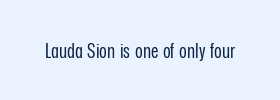
{"italic": "no", "bold": "no", "underline": "no", "letter_spacing": "normal", "letter_spacing_em": 0.0, "glyph_px": 21}
